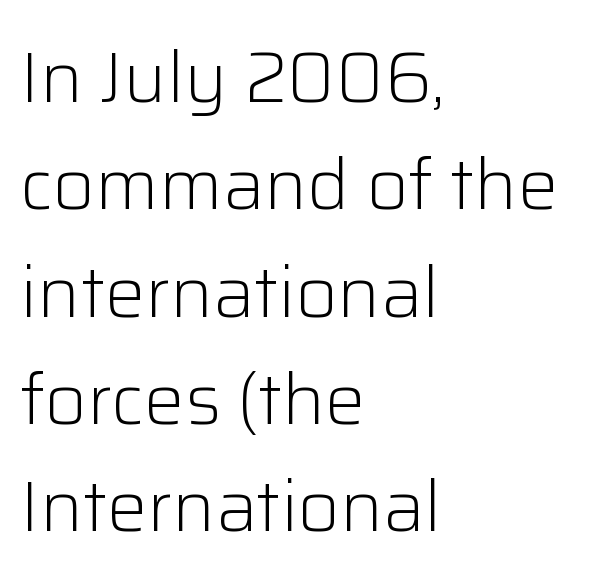
Serifs: no, the terminals of the letterforms are clean. The paragraph has a hard left edge and a soft right edge. There is no visible air inserted between adjacent glyphs. The face looks like a standard text weight, possibly lighter. Looks like regular typesetting: each glyph gets only the width it needs. The gap between lines stays unmarked.
